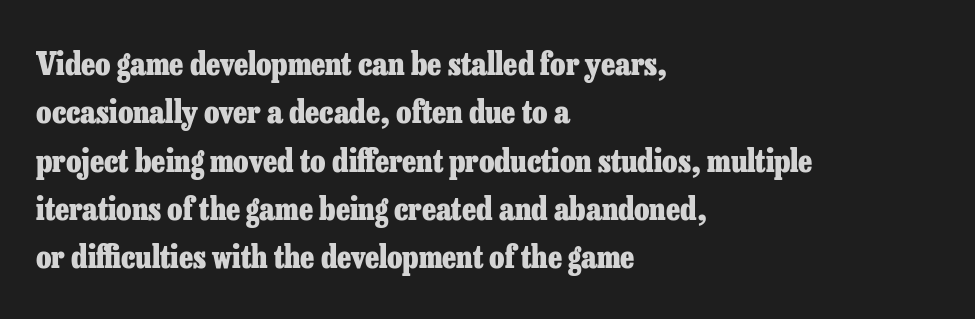
Posture: straight, roman, zero tilt. Regular leading. The rendering uses a bold face; every stroke is thick and dark. The gap between lines stays unmarked. Each letter keeps its own natural width here, so spacing adapts to shape.
